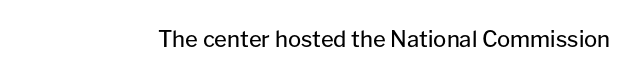
The space directly below the letters is spotless. Quick note: not italic, upright. The line texture is even and compact thanks to regular tracking. These glyphs show unthickened strokes, regular width or finer.
